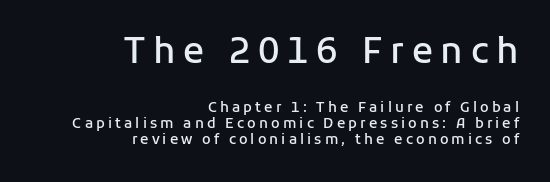
The image shows 35 px semibold sans-serif type, upright; set right-aligned, tight line spacing (1.15x), unusually wide letter spacing (+0.22 em), not underlined; the first (top) block is 2.5x larger; low stroke contrast and a medium x-height.
